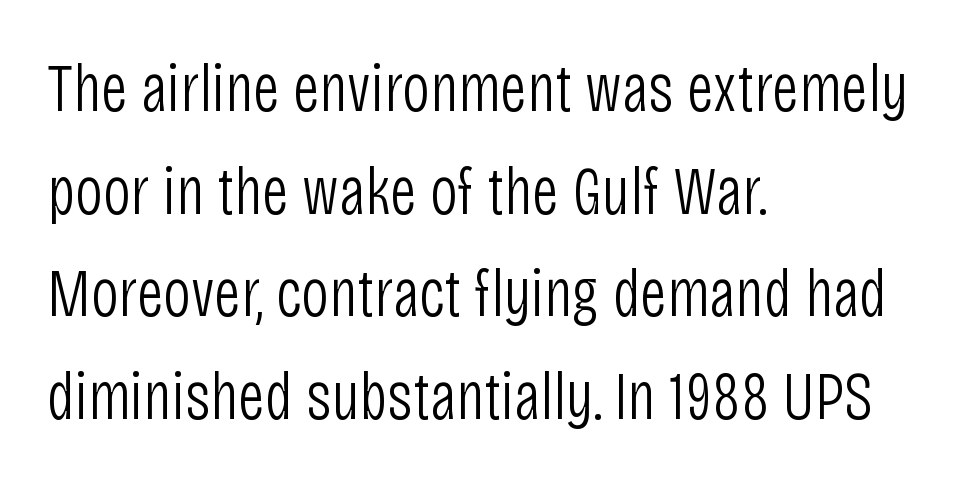
Q: Is the text bold? A: No.
Q: Is the text italic (slanted)? A: No, it is upright.
Q: Is the typeface a serif or a sans-serif typeface? A: Sans-serif.
Q: Is the text underlined? A: No.
Q: How is the paragraph aligned? A: Left-aligned.
Q: Is the spacing between letters normal or unusually wide? A: Normal.
Q: Is the spacing between lines tight, normal or loose? A: Normal.
Q: Width (condensed, normal, or wide)? A: Condensed.
Q: Stroke contrast? A: Low.
Q: x-height? A: Large.
Q: Monospaced? A: No.
